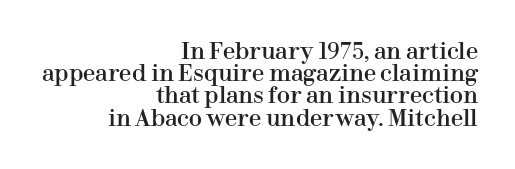
The image shows 22 px text type, upright; set right-aligned, tight line spacing (1.01x), normal letter spacing, not underlined.
